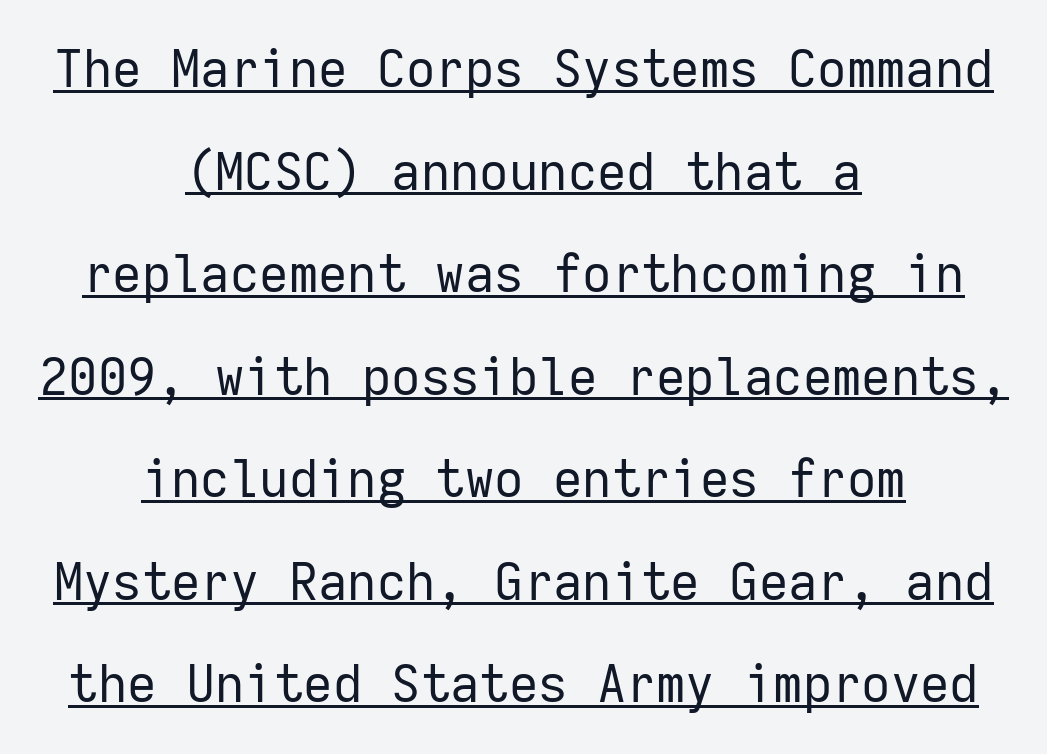
{"serif": "no", "italic": "no", "bold": "no", "weight": "regular", "width": "normal", "stroke_contrast": "low", "x_height": "medium", "monospaced": "yes", "underline": "yes", "align": "center", "line_spacing": "loose", "line_spacing_ratio": 2.01, "letter_spacing": "normal", "letter_spacing_em": 0.0, "glyph_px": 51}
